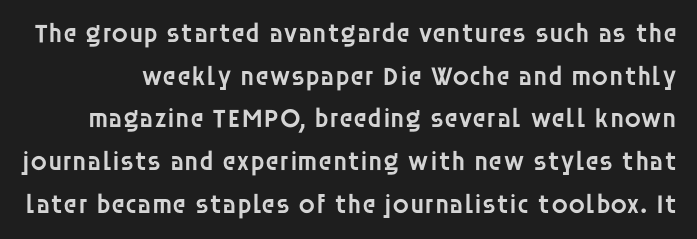
Q: Is the text bold? A: Semi-bold.
Q: Is the text italic (slanted)? A: No, it is upright.
Q: Is the text underlined? A: No.
Q: Is the spacing between letters normal or unusually wide? A: Normal.
Q: Is the spacing between lines tight, normal or loose? A: Normal.
